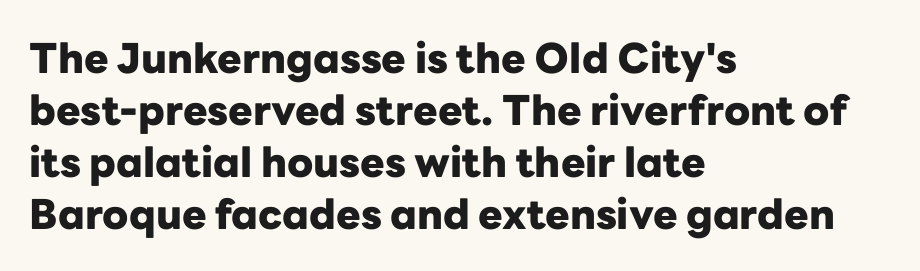
Q: Is the text bold? A: Yes.
Q: Is the text italic (slanted)? A: No, it is upright.
Q: Is the typeface a serif or a sans-serif typeface? A: Sans-serif.
Q: Is the text underlined? A: No.
Q: How is the paragraph aligned? A: Left-aligned.
Q: Is the spacing between letters normal or unusually wide? A: Normal.
Q: Is the spacing between lines tight, normal or loose? A: Normal.
Q: Width (condensed, normal, or wide)? A: Normal.
Q: Stroke contrast? A: Low.
Q: x-height? A: Medium.
Q: Monospaced? A: No.
